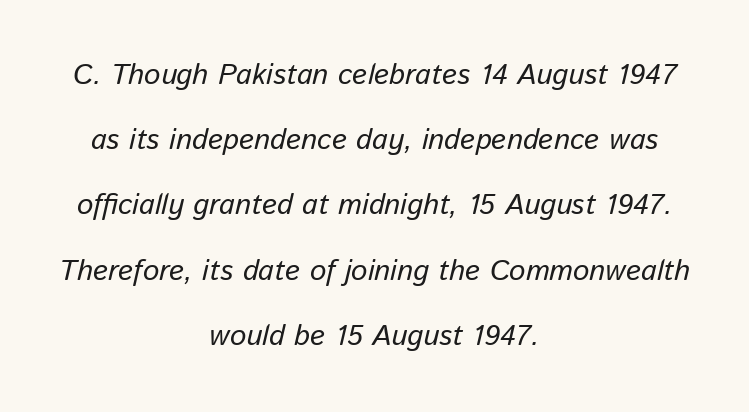
The space beneath each line is pristine and unruled. The face used here is proportionally spaced, like ordinary book or web type. There's an unmistakable incline to the writing here. Notice how the passage keeps no hard edge, just a central spine. The passage shown stacks its lines with a broad gap.
